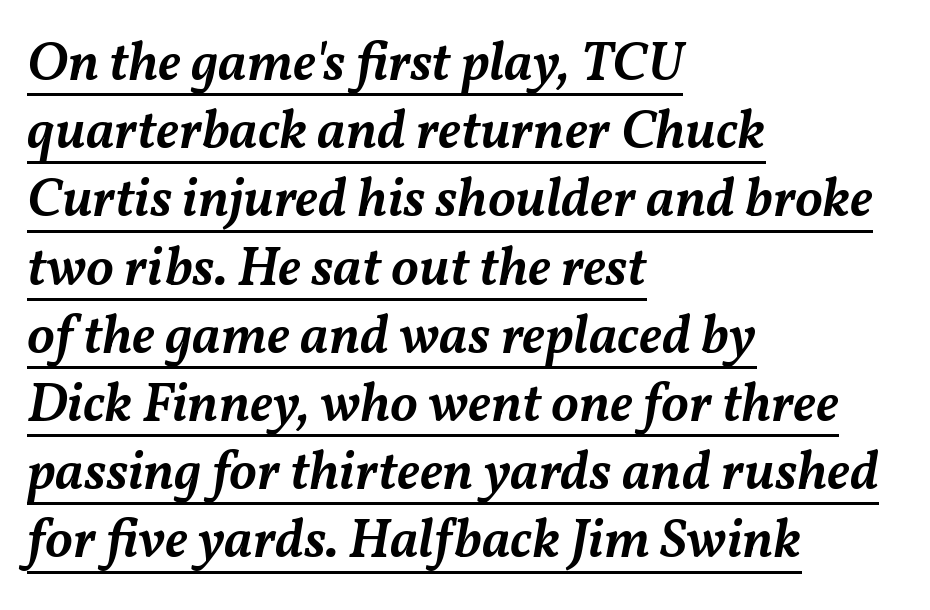
Q: Is the text bold? A: Semi-bold.
Q: Is the text italic (slanted)? A: Yes, it leans right by about 11 degrees.
Q: Is the text underlined? A: Yes.
Q: How is the paragraph aligned? A: Left-aligned.
Q: Is the spacing between letters normal or unusually wide? A: Normal.
Q: Width (condensed, normal, or wide)? A: Normal.
Q: Stroke contrast? A: Medium.
Q: x-height? A: Medium.
Q: Monospaced? A: No.
